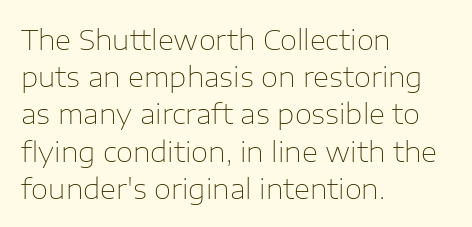
The text block is weighted toward the left margin, trailing off unevenly rightward. The line-height multiplier appears to be the usual default. The strokes carry an ordinary text weight at most. Observe the absence of serifs on each vertical stroke in this sample. Unmarked baselines from the first word to the last. Caption: standard tracking, unaltered.
